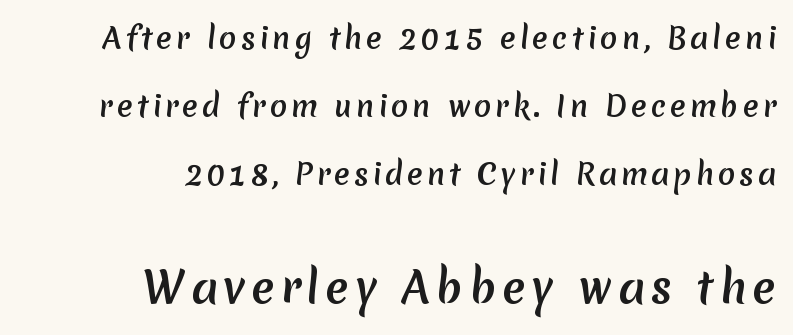
The image shows 43 px sans-serif type; set right-aligned, loose line spacing (2.34x), not underlined; the second (bottom) block is 1.48x larger; medium stroke contrast and a medium x-height.
